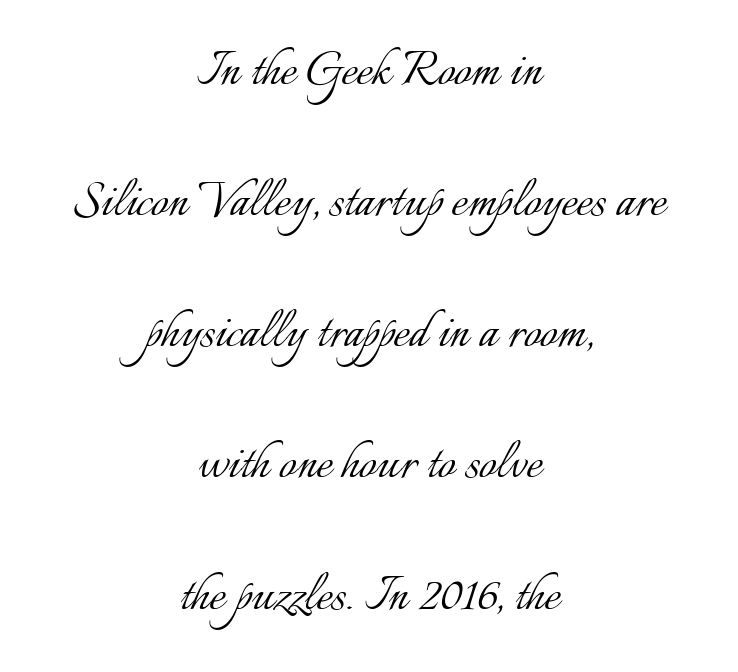
{"bold": "no", "weight": "light", "width": "normal", "stroke_contrast": "low", "x_height": "small", "monospaced": "no", "underline": "no", "align": "center", "line_spacing": "loose", "line_spacing_ratio": 2.15, "letter_spacing": "normal", "letter_spacing_em": 0.0, "glyph_px": 61}
